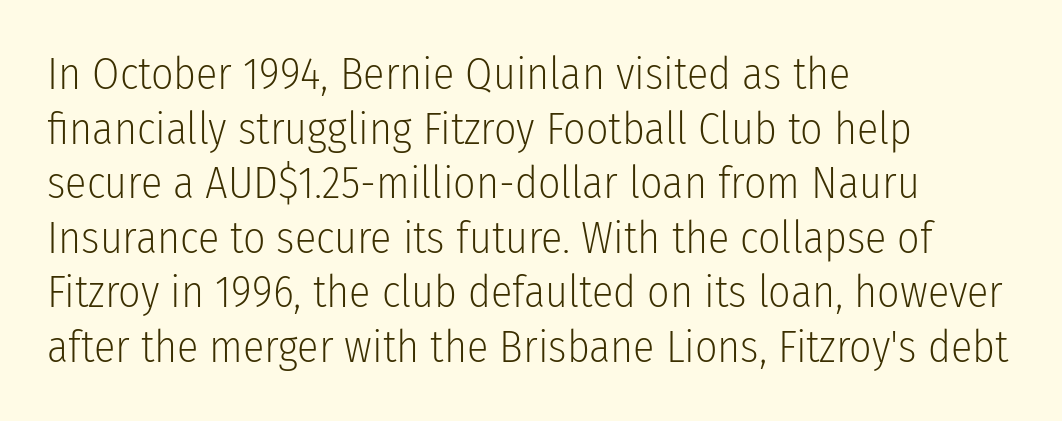
Q: Is the text bold? A: No.
Q: Is the text italic (slanted)? A: No, it is upright.
Q: Is the typeface a serif or a sans-serif typeface? A: Sans-serif.
Q: Is the text underlined? A: No.
Q: How is the paragraph aligned? A: Left-aligned.
Q: Is the spacing between letters normal or unusually wide? A: Normal.
Q: Width (condensed, normal, or wide)? A: Condensed.
Q: Stroke contrast? A: Low.
Q: x-height? A: Medium.
Q: Monospaced? A: No.
